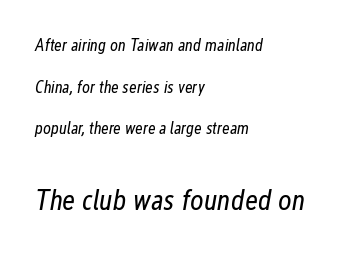
Q: Is the text bold? A: No.
Q: Is the text italic (slanted)? A: Yes, it leans right by about 12 degrees.
Q: Is the text underlined? A: No.
Q: How is the paragraph aligned? A: Left-aligned.
Q: Is the spacing between letters normal or unusually wide? A: Normal.
Q: Is the spacing between lines tight, normal or loose? A: Loose.
Q: Which block of text is set in a larger size, the first (top) or the second (bottom)? A: The second (bottom) one.
Q: Width (condensed, normal, or wide)? A: Condensed.
Q: Stroke contrast? A: Low.
Q: x-height? A: Medium.
Q: Monospaced? A: No.
